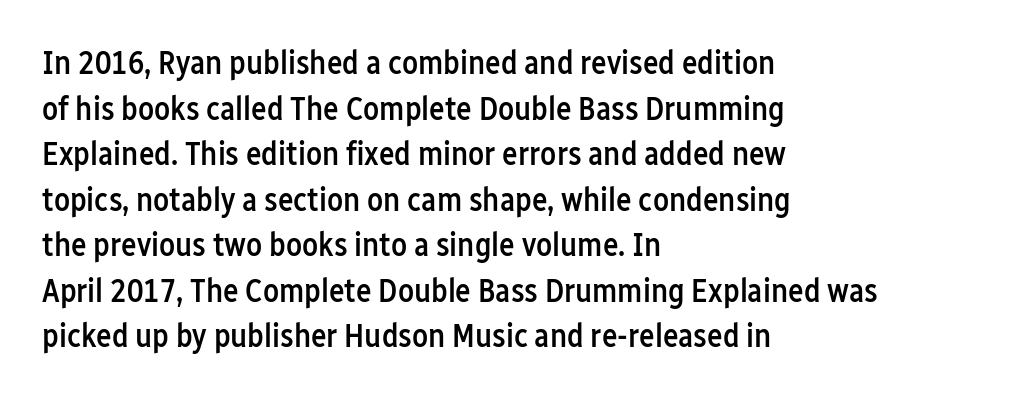
Line beginnings align vertically; line endings do not. Do the characters align in a grid? No, the font is proportional. Does the type have serifs? No, each stem ends abruptly. Compared with typical paragraphs, the rows here are spaced about the same. Posture: straight, roman, zero tilt.
